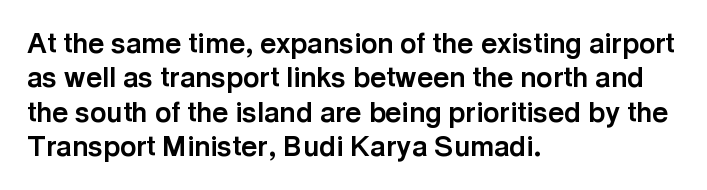
Q: Is the text bold? A: Yes.
Q: Is the text italic (slanted)? A: No, it is upright.
Q: Is the typeface a serif or a sans-serif typeface? A: Sans-serif.
Q: Is the text underlined? A: No.
Q: How is the paragraph aligned? A: Left-aligned.
Q: Is the spacing between letters normal or unusually wide? A: Normal.
Q: Width (condensed, normal, or wide)? A: Normal.
Q: x-height? A: Medium.
Q: Monospaced? A: No.
